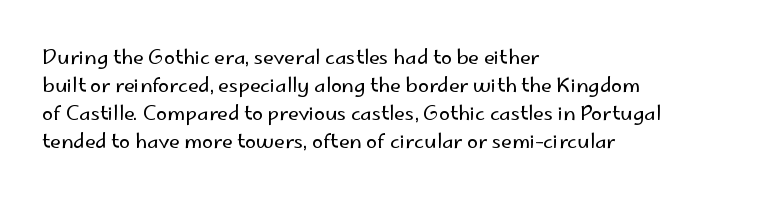
Q: Is the text bold? A: No.
Q: Is the text italic (slanted)? A: No, it is upright.
Q: Is the text underlined? A: No.
Q: How is the paragraph aligned? A: Left-aligned.
Q: Is the spacing between letters normal or unusually wide? A: Normal.
Q: Is the spacing between lines tight, normal or loose? A: Normal.
